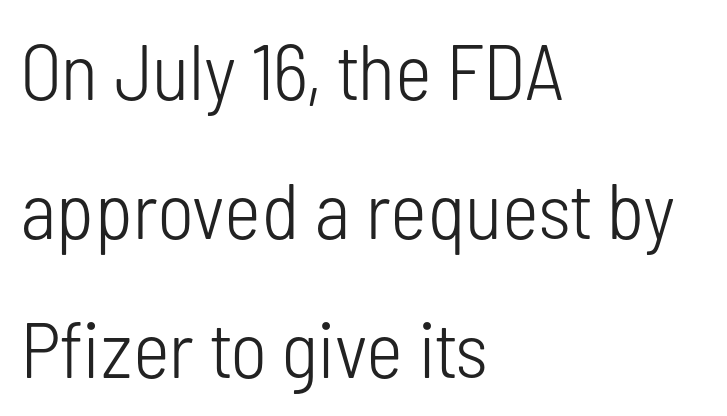
{"serif": "no", "italic": "no", "bold": "no", "weight": "light", "width": "condensed", "stroke_contrast": "low", "x_height": "medium", "monospaced": "no", "underline": "no", "align": "left", "line_spacing_ratio": 1.76, "letter_spacing": "normal", "letter_spacing_em": 0.0, "glyph_px": 79}
